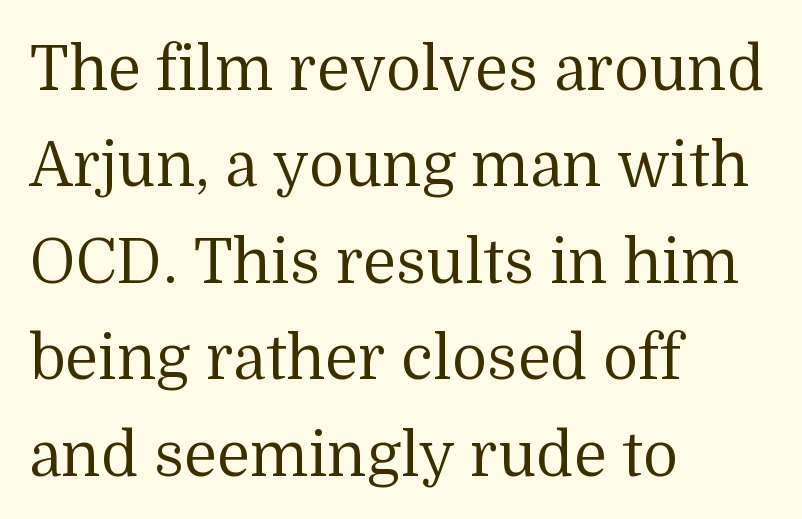
{"serif": "yes", "italic": "no", "bold": "no", "weight": "regular", "width": "normal", "stroke_contrast": "medium", "x_height": "medium", "monospaced": "no", "underline": "no", "align": "left", "line_spacing": "normal", "line_spacing_ratio": 1.58, "letter_spacing": "normal", "letter_spacing_em": 0.0, "glyph_px": 61}
